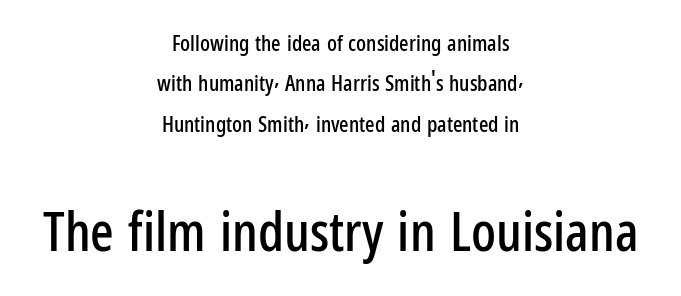
The image shows 55 px condensed sans-serif type, upright; set centered, line spacing 1.84x, normal letter spacing, not underlined; the second (bottom) block is 2.5x larger; low stroke contrast and a medium x-height.
